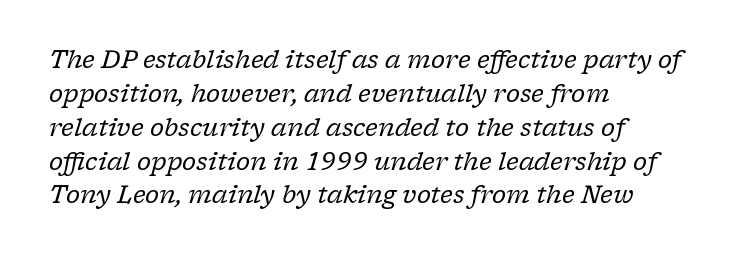
Is the letter spacing exaggerated? No — it looks like the ordinary default. The font's italic variant was chosen for this text. Caption: multi-line text, flush left, ragged right. Interline gaps are of average width in this sample.
